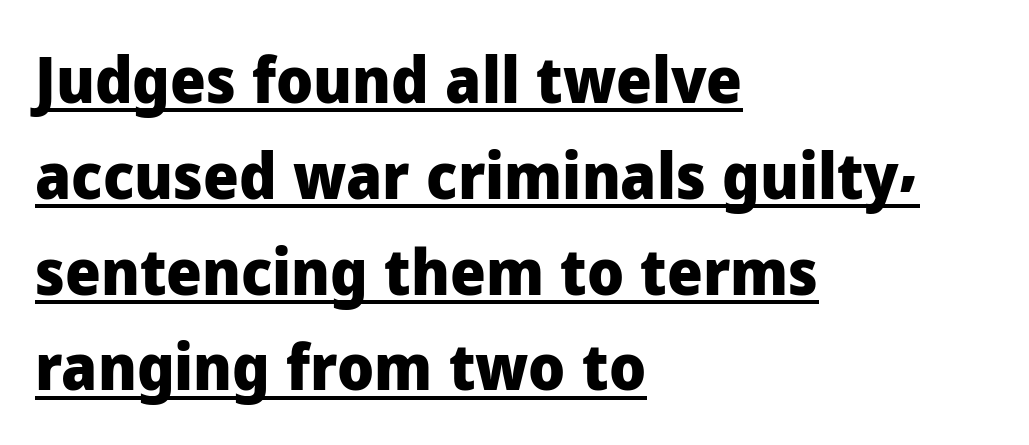
The rendering keeps characters at their native spacing. Nothing sits at the stroke ends, so this counts as sans-serif. Each letter keeps its own natural width here, so spacing adapts to shape. The space between consecutive lines is moderate. In terms of posture, this sample is upright. These words are printed bold, with thick strokes throughout.
